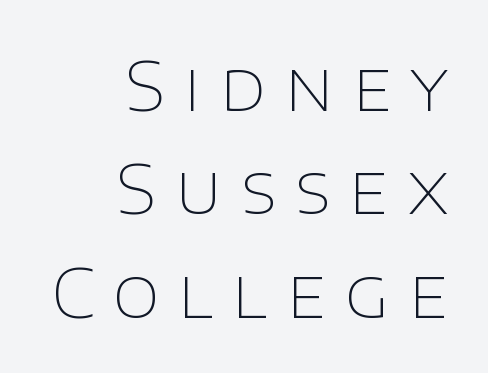
Q: Is the text bold? A: No.
Q: Is the text italic (slanted)? A: No, it is upright.
Q: Is the typeface a serif or a sans-serif typeface? A: Sans-serif.
Q: Is the text underlined? A: No.
Q: How is the paragraph aligned? A: Right-aligned.
Q: Is the spacing between letters normal or unusually wide? A: Unusually wide.
Q: Is the spacing between lines tight, normal or loose? A: Normal.
Q: Width (condensed, normal, or wide)? A: Normal.
Q: Stroke contrast? A: Low.
Q: x-height? A: Large.
Q: Monospaced? A: No.
